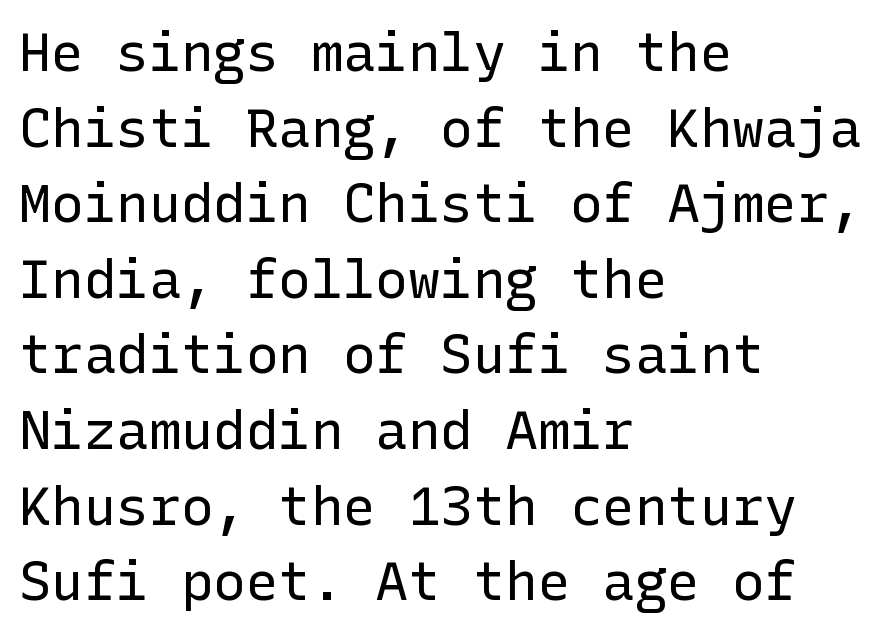
The image shows 54 px regular-weight sans-serif type, upright; set left-aligned, normal line spacing (1.4x), normal letter spacing, not underlined; low stroke contrast and a medium x-height.
